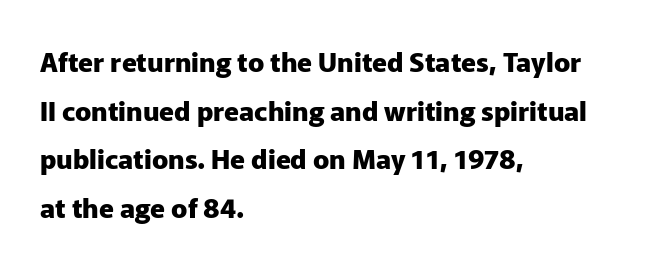
Heavy-handed strokes throughout: this text is bold. Every stem runs plumb, perpendicular to the baseline. Casual observation: everything's shoved over to the left. The passage shown is not underscored anywhere. You could call the tracking neutral — neither tight nor loose.
